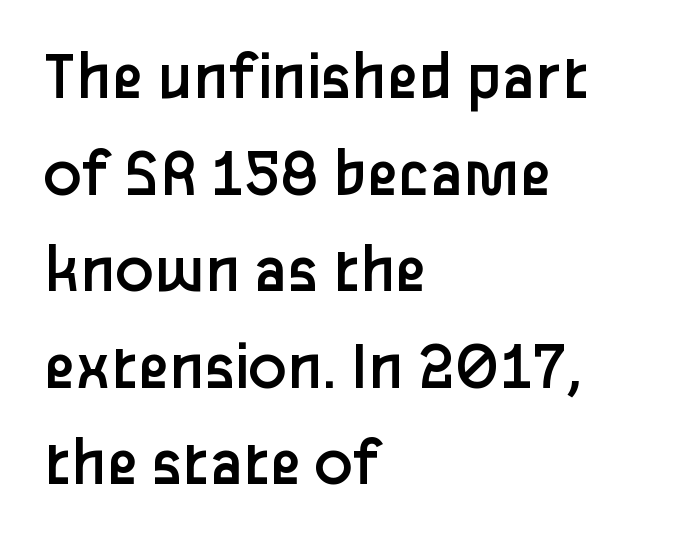
The image shows 71 px regular-weight sans-serif type, upright; set left-aligned, normal line spacing (1.36x), normal letter spacing, not underlined; low stroke contrast and a medium x-height.
